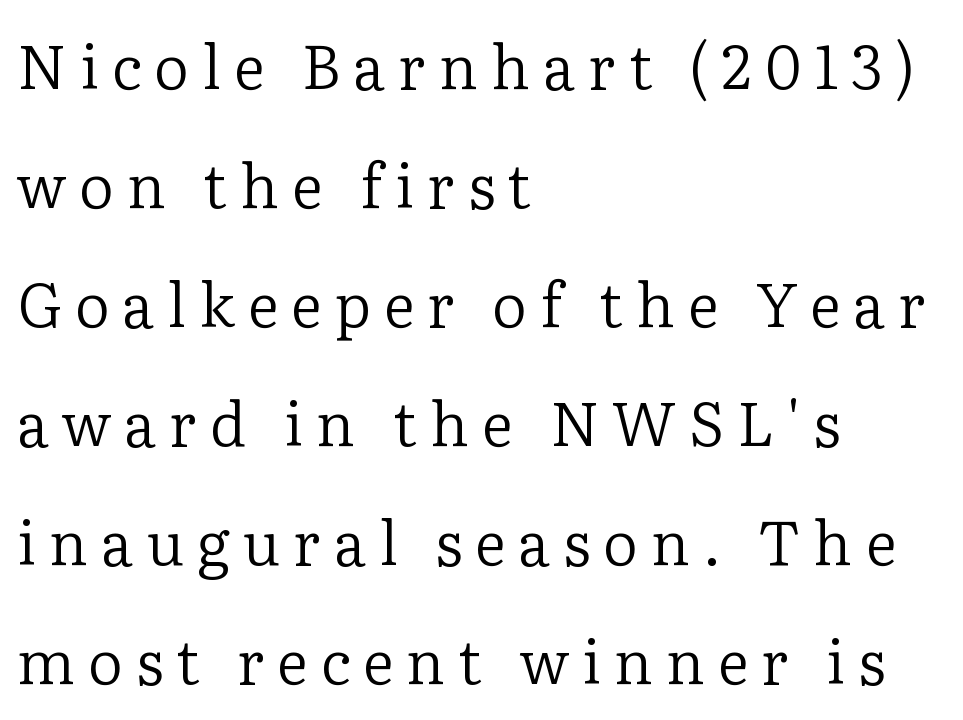
Q: Is the text bold? A: No.
Q: Is the text italic (slanted)? A: No, it is upright.
Q: Is the typeface a serif or a sans-serif typeface? A: Serif.
Q: Is the text underlined? A: No.
Q: How is the paragraph aligned? A: Left-aligned.
Q: Is the spacing between letters normal or unusually wide? A: Unusually wide.
Q: Is the spacing between lines tight, normal or loose? A: Loose.
Q: Width (condensed, normal, or wide)? A: Normal.
Q: Stroke contrast? A: Low.
Q: x-height? A: Medium.
Q: Monospaced? A: No.
